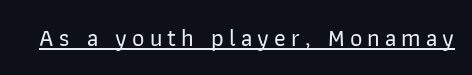
Unlike italic type, these characters show no tilt at all. Between one letter and the next there's a generous, obvious gap. Descenders here cross a horizontal rule under the line.
